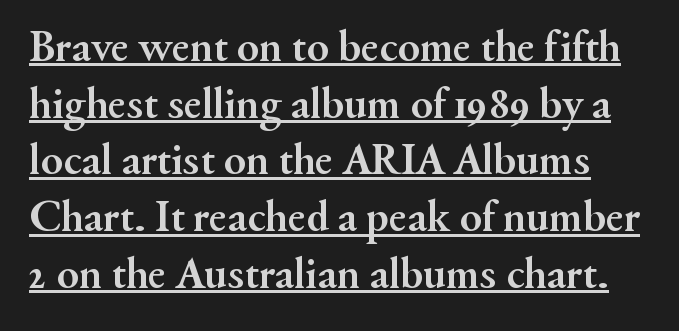
Every word sits above its own underline. Each letter keeps its own natural width here, so spacing adapts to shape. Little horizontal feet cap the strokes, marking this as serif type. Posture: straight, roman, zero tilt. The sample has been set heavy, in full bold.
